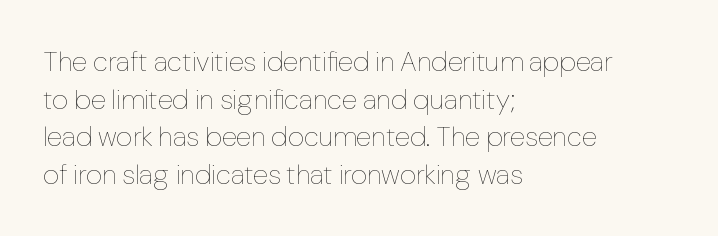
{"italic": "no", "bold": "no", "weight": "thin", "width": "normal", "stroke_contrast": "low", "x_height": "medium", "monospaced": "no", "underline": "no", "align": "left", "line_spacing": "normal", "line_spacing_ratio": 1.34, "letter_spacing": "normal", "letter_spacing_em": 0.0, "glyph_px": 28}
